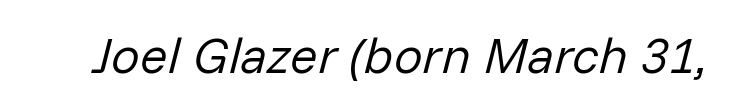
The typography opts for an oblique posture over an upright one. Does extra space separate the letters? No, they use regular spacing. A quiet, ordinary-to-light weight characterises the typeface. Proportional: the letters do not fall into vertical columns. Honestly, there is no underline to notice here at all.
